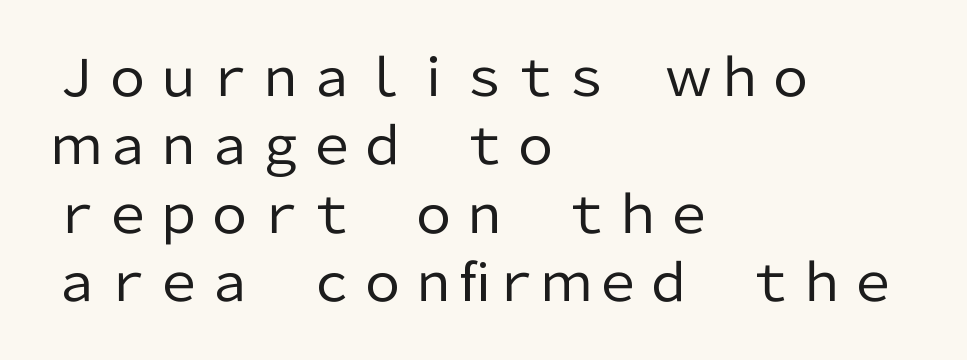
{"serif": "no", "italic": "no", "bold": "no", "weight": "regular", "width": "normal", "stroke_contrast": "low", "x_height": "medium", "monospaced": "no", "underline": "no", "align": "left", "line_spacing": "normal", "line_spacing_ratio": 1.34, "letter_spacing": "normal", "letter_spacing_em": 0.0, "glyph_px": 51}
